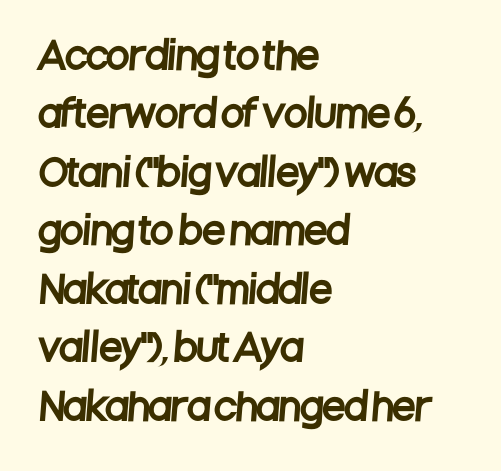
Each row of text sits above clean, open space. This sample has the flowing, uneven cadence of proportional lettering. Words appear dense and cohesive because spacing is normal. Vertical spacing — default.
